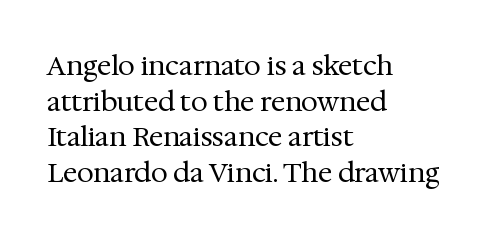
The image shows 27 px text type, upright; set left-aligned, normal line spacing (1.32x), normal letter spacing, not underlined.
